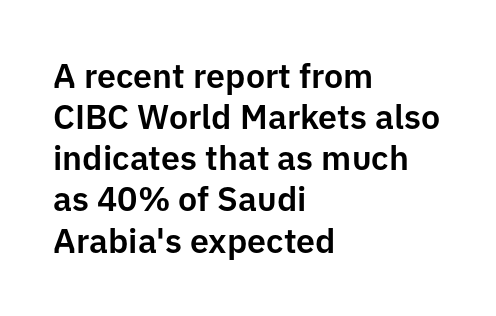
Q: Is the text italic (slanted)? A: No, it is upright.
Q: Is the typeface a serif or a sans-serif typeface? A: Sans-serif.
Q: Is the text underlined? A: No.
Q: How is the paragraph aligned? A: Left-aligned.
Q: Is the spacing between letters normal or unusually wide? A: Normal.
Q: Width (condensed, normal, or wide)? A: Normal.
Q: Stroke contrast? A: Low.
Q: x-height? A: Medium.
Q: Monospaced? A: No.
